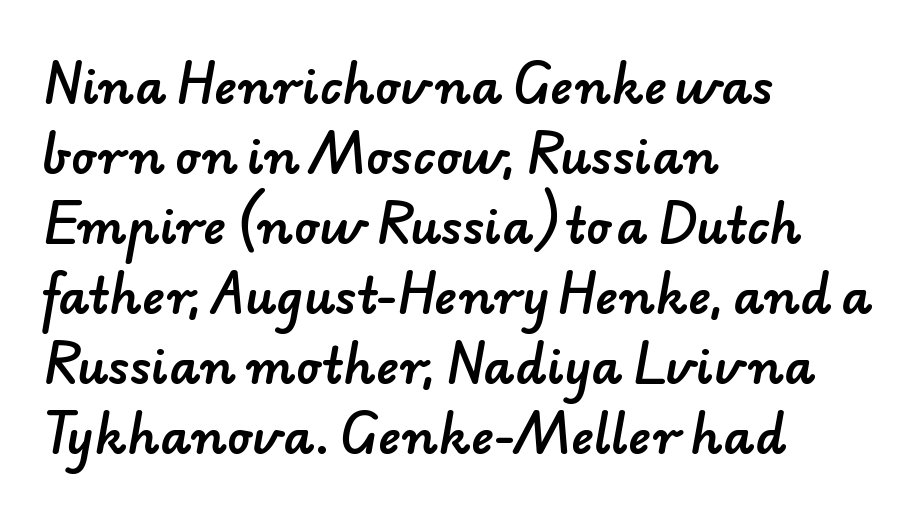
The image shows 48 px sans-serif type; set left-aligned, normal line spacing (1.46x), normal letter spacing, not underlined; low stroke contrast and a small x-height.
